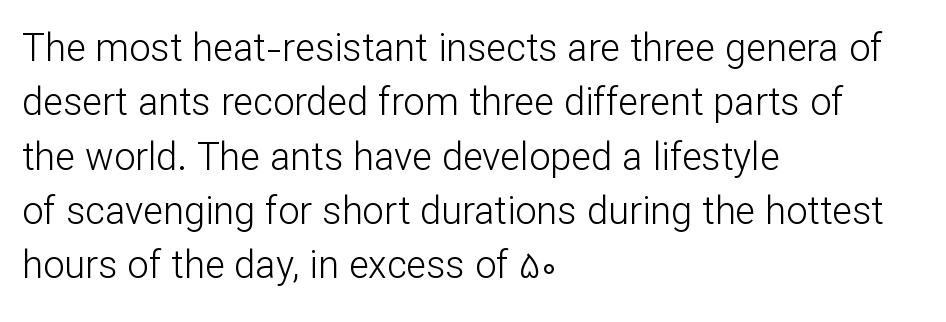
The image shows 38 px light sans-serif type, upright; set left-aligned, normal line spacing (1.43x), normal letter spacing, not underlined; low stroke contrast and a medium x-height.
